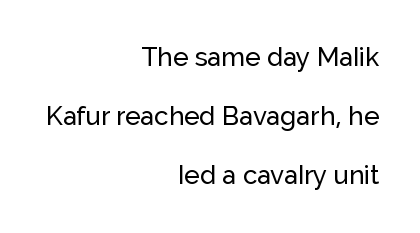
{"italic": "no", "underline": "no", "align": "right", "line_spacing": "loose", "line_spacing_ratio": 2.27, "letter_spacing": "normal", "letter_spacing_em": 0.0, "glyph_px": 26}
